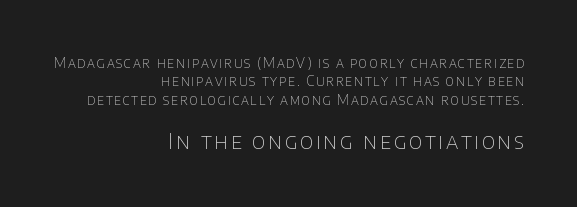
{"italic": "no", "bold": "no", "underline": "no", "align": "right", "line_spacing": "normal", "line_spacing_ratio": 1.31, "larger_block": "second", "size_ratio": 1.57, "glyph_px": 22}
